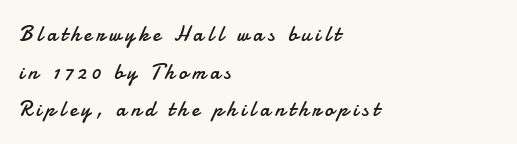
The image shows 21 px text type; set left-aligned, line spacing 1.79x, unusually wide letter spacing (+0.21 em), not underlined.
